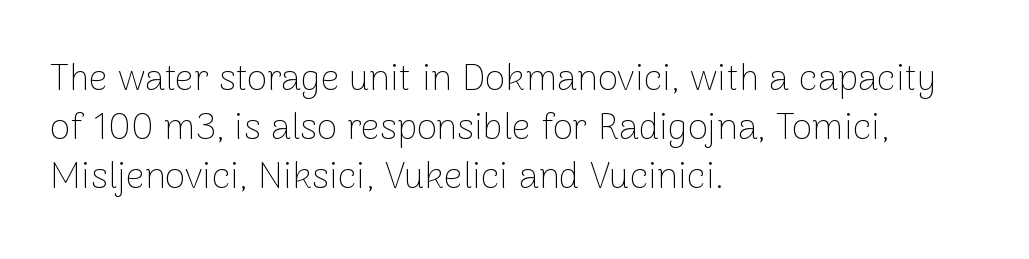
The image shows 37 px thin sans-serif type, upright; set left-aligned, normal line spacing (1.32x), normal letter spacing, not underlined; low stroke contrast and a medium x-height.
